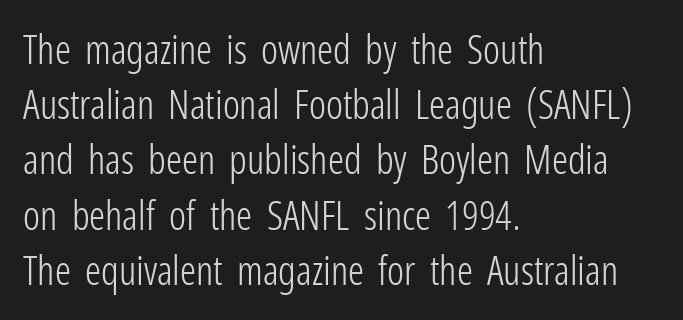
{"serif": "no", "italic": "no", "bold": "no", "weight": "light", "width": "condensed", "stroke_contrast": "low", "x_height": "medium", "monospaced": "no", "underline": "no", "align": "left", "line_spacing": "normal", "line_spacing_ratio": 1.38, "letter_spacing": "normal", "letter_spacing_em": 0.0, "glyph_px": 40}
